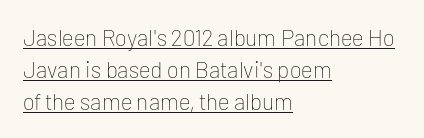
Letters have the restrained weight of plain body copy at most. A typesetter would call this zero additional tracking. Emphasis is given by a line drawn under the lettering. The passage is arranged the way most books set body copy — flush left.
